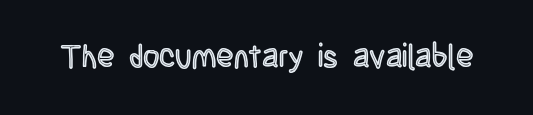
{"italic": "no", "width": "condensed", "x_height": "large", "monospaced": "no", "underline": "no", "letter_spacing": "normal", "letter_spacing_em": 0.0, "glyph_px": 32}
